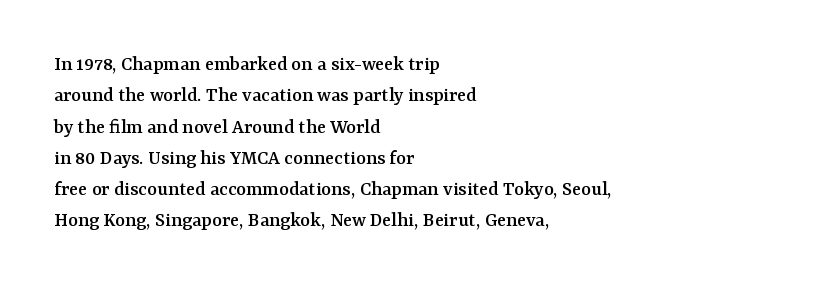
{"italic": "no", "underline": "no", "align": "left", "line_spacing": "normal", "line_spacing_ratio": 1.49, "letter_spacing": "normal", "letter_spacing_em": 0.0, "glyph_px": 21}
